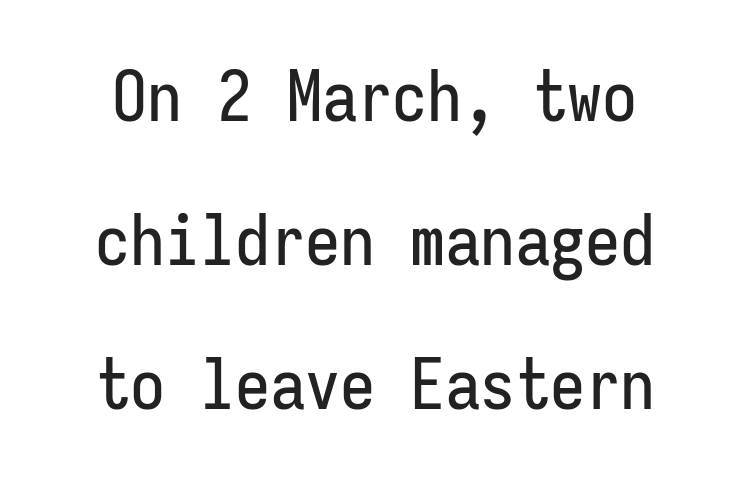
A sans-serif font was chosen for this passage. It's the straight-up-and-down kind of type. Regarding leading, the lines here are spaced well apart. Default kerning and tracking; the words read as compact shapes. Honestly, there is no underline to notice here at all. Spacing verdict: monospaced, one width for all characters.
